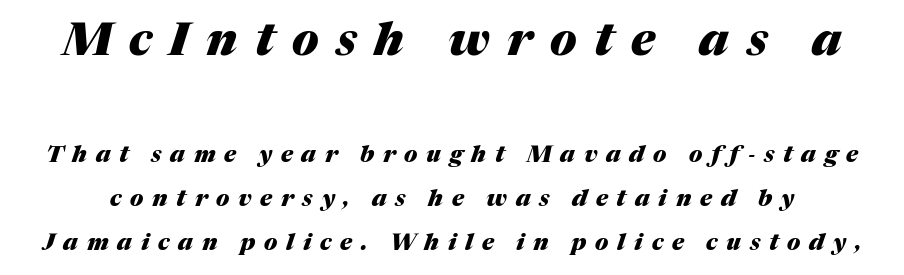
The image shows 46 px heavy type, italic (leaning right); set loose line spacing (1.91x), unusually wide letter spacing (+0.38 em), not underlined; the first (top) block is 2.0x larger; medium stroke contrast and a medium x-height.
